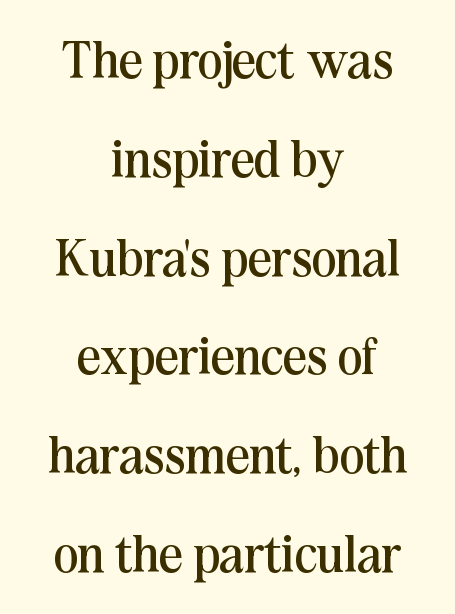
A roman cut, with each character standing at attention. The passage shown has conventional tracking throughout. Only glyphs here, with clear space below each row. Leading: increased. A typesetter would label this face a serif.
